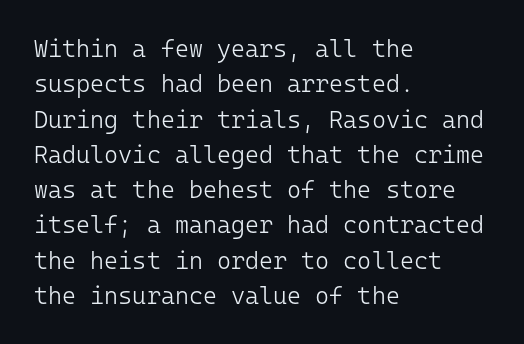
{"italic": "no", "bold": "no", "underline": "no", "align": "left", "line_spacing": "normal", "line_spacing_ratio": 1.47, "letter_spacing": "normal", "letter_spacing_em": 0.0, "glyph_px": 24}
